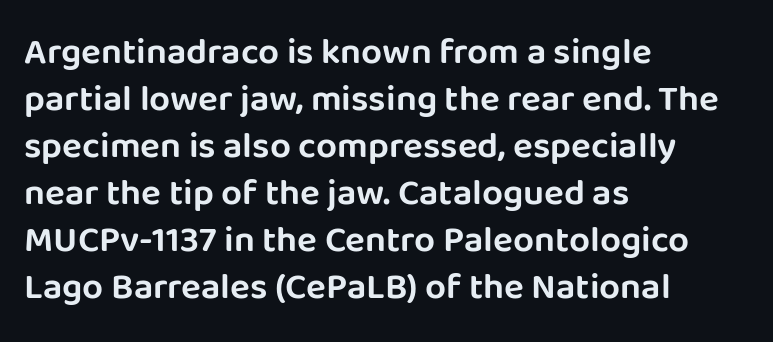
Q: Is the text italic (slanted)? A: No, it is upright.
Q: Is the typeface a serif or a sans-serif typeface? A: Sans-serif.
Q: Is the text underlined? A: No.
Q: How is the paragraph aligned? A: Left-aligned.
Q: Is the spacing between letters normal or unusually wide? A: Normal.
Q: Is the spacing between lines tight, normal or loose? A: Normal.
Q: Width (condensed, normal, or wide)? A: Normal.
Q: Stroke contrast? A: Low.
Q: x-height? A: Large.
Q: Monospaced? A: No.
